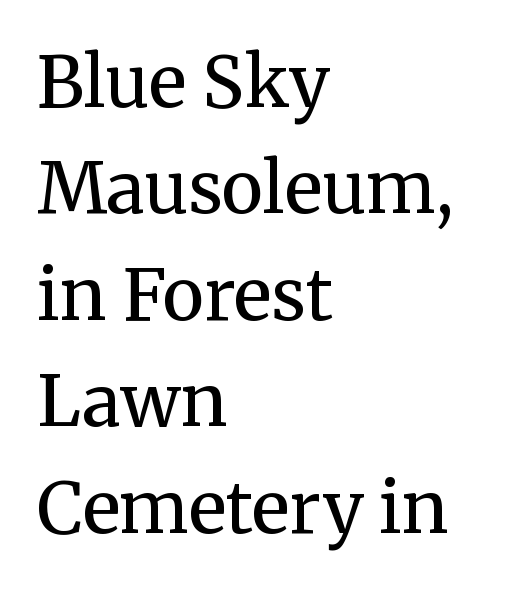
Q: Is the text bold? A: No.
Q: Is the text italic (slanted)? A: No, it is upright.
Q: Is the typeface a serif or a sans-serif typeface? A: Serif.
Q: Is the text underlined? A: No.
Q: How is the paragraph aligned? A: Left-aligned.
Q: Is the spacing between letters normal or unusually wide? A: Normal.
Q: Is the spacing between lines tight, normal or loose? A: Normal.
Q: Width (condensed, normal, or wide)? A: Normal.
Q: Stroke contrast? A: Medium.
Q: x-height? A: Medium.
Q: Monospaced? A: No.
